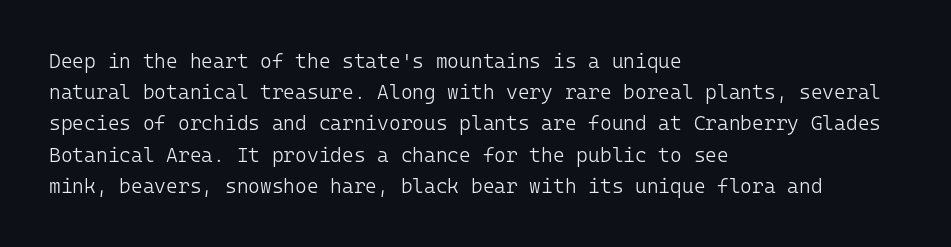
{"italic": "no", "bold": "no", "underline": "no", "align": "left", "line_spacing": "normal", "line_spacing_ratio": 1.56, "letter_spacing": "normal", "letter_spacing_em": 0.0, "glyph_px": 20}
